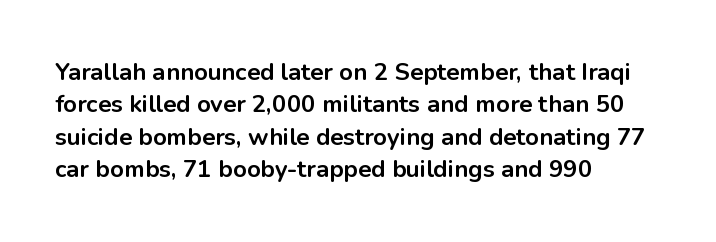
The image shows 24 px bold type, upright; set left-aligned, normal line spacing (1.35x), normal letter spacing, not underlined.
